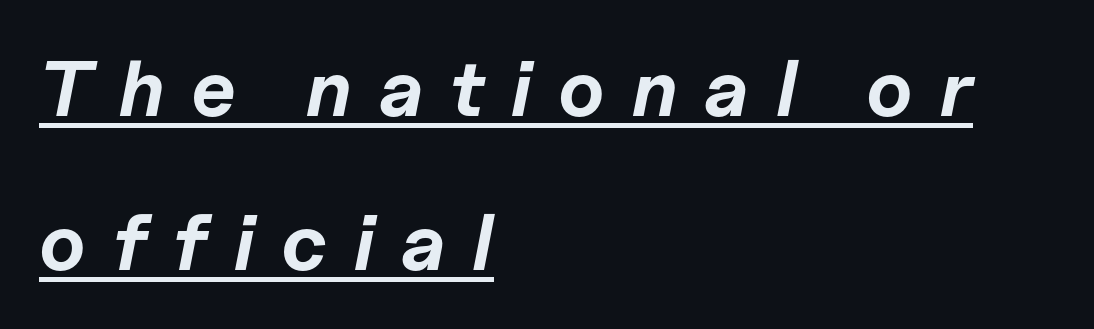
The image shows 79 px bold type, italic (leaning right); set left-aligned, loose line spacing (1.95x), unusually wide letter spacing (+0.34 em), underlined; low stroke contrast and a medium x-height.
